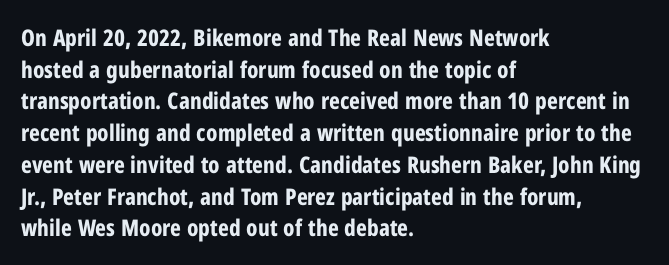
The lines are quadded left. Regular leading. Nothing unusual about the tracking: characters are spaced as the font intends. The font is running at its bold setting. Tall strokes in this sample are plumb rather than angled.
